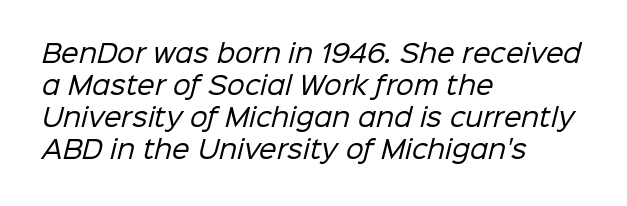
Q: Is the text bold? A: No.
Q: Is the text underlined? A: No.
Q: How is the paragraph aligned? A: Left-aligned.
Q: Is the spacing between letters normal or unusually wide? A: Normal.
Q: Is the spacing between lines tight, normal or loose? A: Normal.
